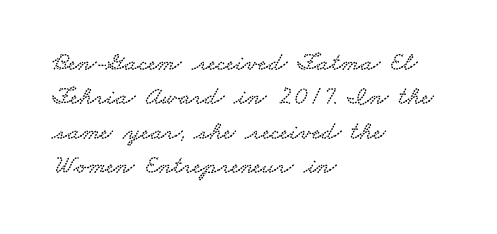
This rendering features lettering with no underline. Tracking here is standard; glyphs follow each other at the usual distance. The paragraph has a hard left edge and a soft right edge. Quick note: interline space is typical.
